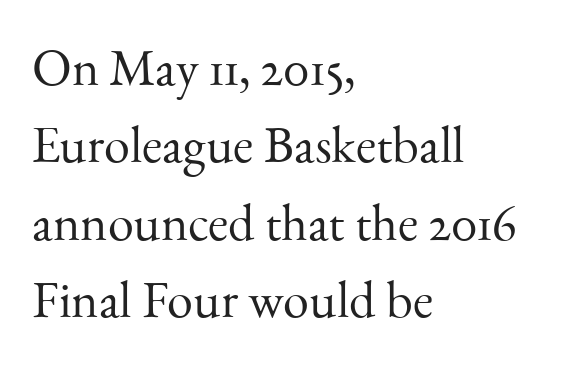
You can tell it's not italic because the verticals are truly vertical. Think of a printed novel: that variable character pitch is what you see here. Leading: standard. Between one letter and the next there's only the usual sliver of space.
